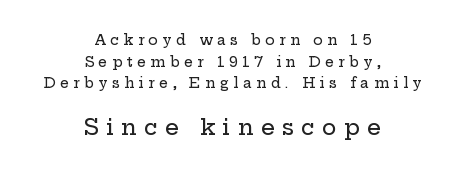
Q: Is the text italic (slanted)? A: No, it is upright.
Q: Is the text underlined? A: No.
Q: How is the paragraph aligned? A: Centered.
Q: Is the spacing between letters normal or unusually wide? A: Unusually wide.
Q: Is the spacing between lines tight, normal or loose? A: Normal.
Q: Which block of text is set in a larger size, the first (top) or the second (bottom)? A: The second (bottom) one.
